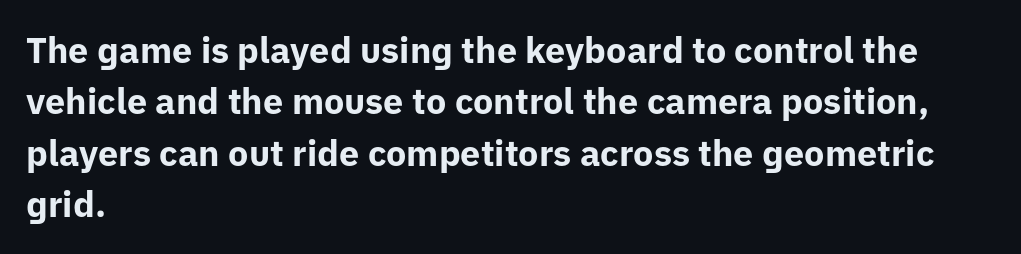
Q: Is the text bold? A: Yes.
Q: Is the text italic (slanted)? A: No, it is upright.
Q: Is the typeface a serif or a sans-serif typeface? A: Sans-serif.
Q: Is the text underlined? A: No.
Q: How is the paragraph aligned? A: Left-aligned.
Q: Is the spacing between letters normal or unusually wide? A: Normal.
Q: Is the spacing between lines tight, normal or loose? A: Normal.
Q: Width (condensed, normal, or wide)? A: Normal.
Q: Stroke contrast? A: Low.
Q: x-height? A: Medium.
Q: Monospaced? A: No.
